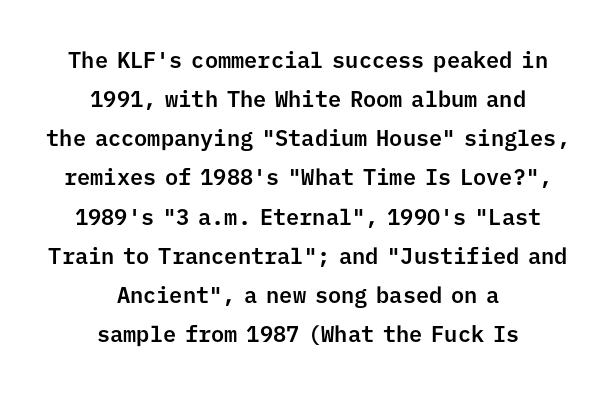
Q: Is the text italic (slanted)? A: No, it is upright.
Q: Is the text underlined? A: No.
Q: How is the paragraph aligned? A: Centered.
Q: Is the spacing between letters normal or unusually wide? A: Normal.
